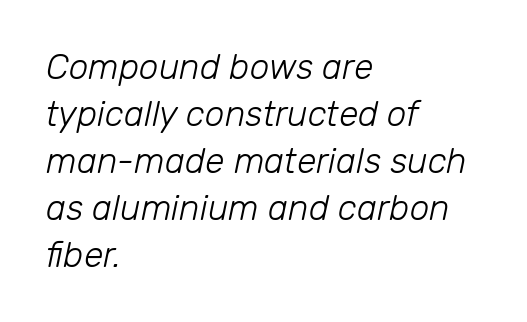
Between one letter and the next there's only the usual sliver of space. It's the slanting kind of type. Here the designer chose a conventional face with non-uniform glyph widths. Unbolded letterforms with no extra heft. This rendering features lettering with no underline. The lines are quadded left.
